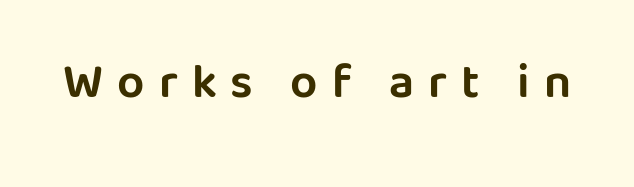
{"serif": "no", "italic": "no", "width": "normal", "stroke_contrast": "low", "x_height": "large", "monospaced": "no", "underline": "no", "letter_spacing": "wide", "letter_spacing_em": 0.29, "glyph_px": 48}
